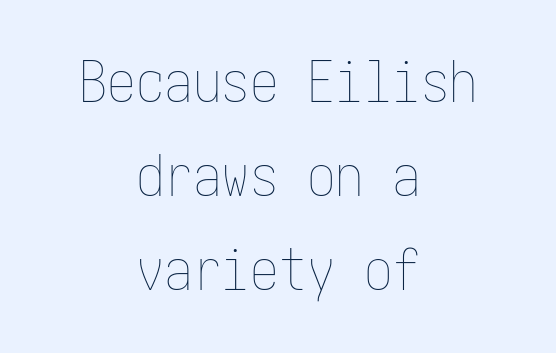
The image shows 57 px thin, condensed type, upright; set centered, normal line spacing (1.65x), normal letter spacing, not underlined; low stroke contrast and a medium x-height.
